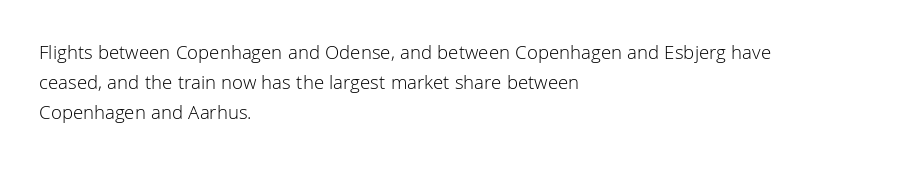
The image shows 20 px text type, upright; set left-aligned, normal line spacing (1.5x), normal letter spacing, not underlined.
